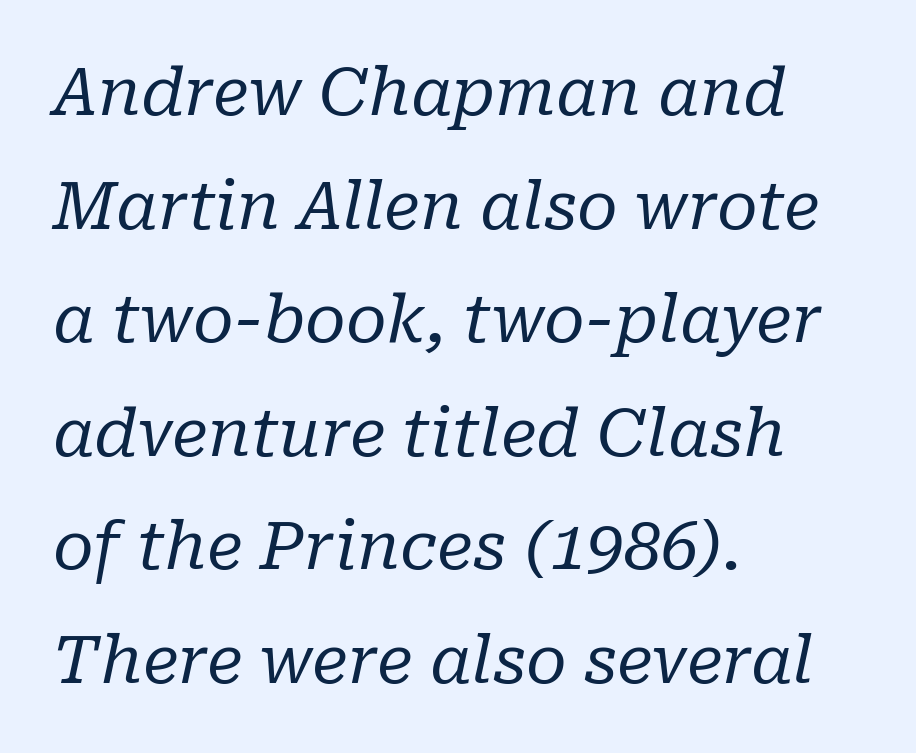
{"serif": "yes", "italic": "yes", "lean": "right", "slant_degrees": 10, "bold": "no", "weight": "regular", "width": "normal", "stroke_contrast": "low", "x_height": "medium", "monospaced": "no", "underline": "no", "align": "left", "line_spacing_ratio": 1.72, "letter_spacing": "normal", "letter_spacing_em": 0.0, "glyph_px": 66}
